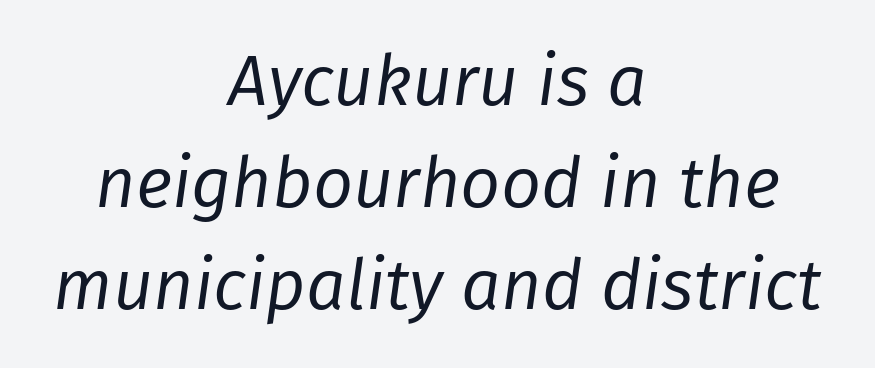
Q: Is the text bold? A: No.
Q: Is the text italic (slanted)? A: Yes, it leans right by about 8 degrees.
Q: Is the text underlined? A: No.
Q: How is the paragraph aligned? A: Centered.
Q: Is the spacing between letters normal or unusually wide? A: Normal.
Q: Is the spacing between lines tight, normal or loose? A: Normal.
Q: Width (condensed, normal, or wide)? A: Normal.
Q: Stroke contrast? A: Low.
Q: x-height? A: Medium.
Q: Monospaced? A: No.
